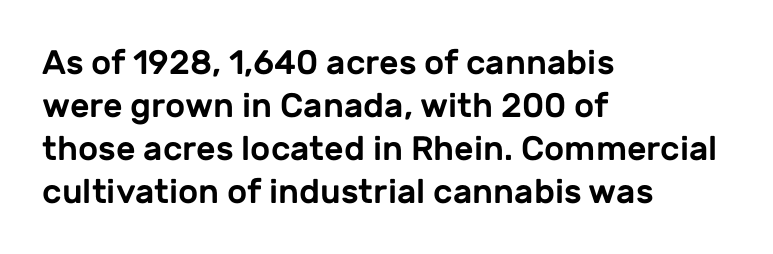
The strip under each line holds only bare page. No italicization has been applied; the sample stays upright. Leftover space on each line is placed entirely after the last word. The passage shown is typeset with a sans-serif family. Does the leading feel generous? No, just average. Character widths vary here, with narrow letters taking less room than wide ones.
